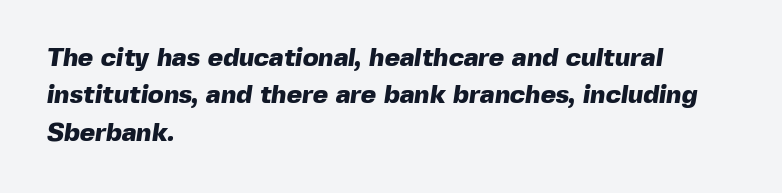
{"bold": "yes", "underline": "no", "align": "left", "line_spacing": "normal", "line_spacing_ratio": 1.44, "letter_spacing": "normal", "letter_spacing_em": 0.0, "glyph_px": 26}
